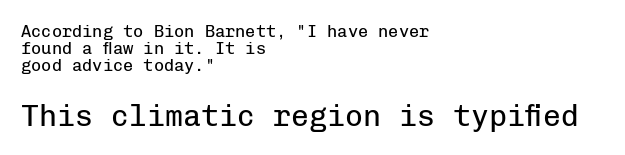
The lettering stays uniformly vertical, giving the passage a roman look. Weight: not bold — regular or lighter. You could count columns in this text — the font is strictly monospaced. A bare baseline throughout the passage.
